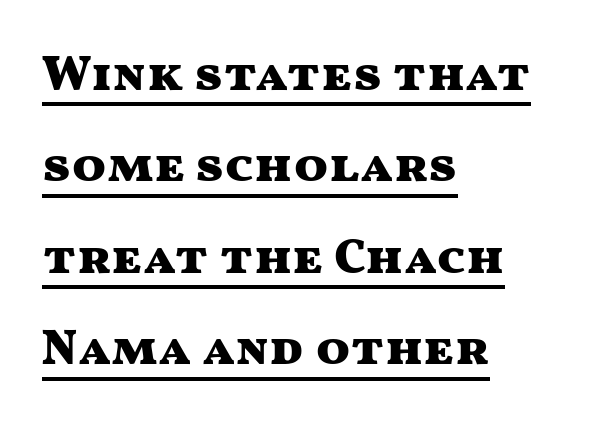
{"serif": "no", "italic": "no", "bold": "yes", "weight": "heavy", "width": "wide", "stroke_contrast": "medium", "x_height": "medium", "monospaced": "no", "underline": "yes", "align": "left", "line_spacing_ratio": 1.83, "letter_spacing": "normal", "letter_spacing_em": 0.0, "glyph_px": 50}
